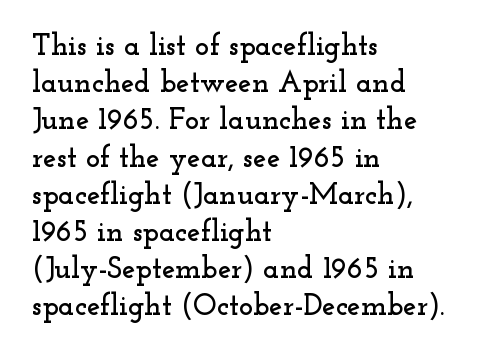
Q: Is the text italic (slanted)? A: No, it is upright.
Q: Is the typeface a serif or a sans-serif typeface? A: Serif.
Q: Is the text underlined? A: No.
Q: How is the paragraph aligned? A: Left-aligned.
Q: Is the spacing between letters normal or unusually wide? A: Normal.
Q: Width (condensed, normal, or wide)? A: Wide.
Q: Stroke contrast? A: Low.
Q: x-height? A: Small.
Q: Monospaced? A: No.
